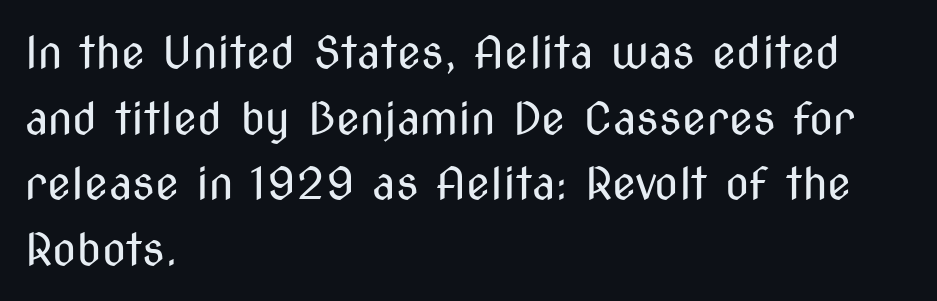
Q: Is the text bold? A: No.
Q: Is the text italic (slanted)? A: No, it is upright.
Q: Is the typeface a serif or a sans-serif typeface? A: Sans-serif.
Q: Is the text underlined? A: No.
Q: How is the paragraph aligned? A: Left-aligned.
Q: Is the spacing between letters normal or unusually wide? A: Normal.
Q: Is the spacing between lines tight, normal or loose? A: Normal.
Q: Width (condensed, normal, or wide)? A: Condensed.
Q: Stroke contrast? A: Medium.
Q: x-height? A: Medium.
Q: Monospaced? A: No.
